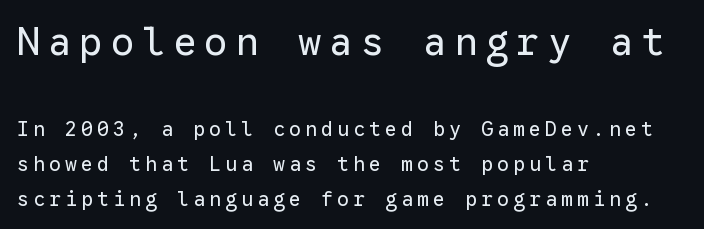
The image shows 39 px regular-weight sans-serif type, upright, monospaced; set left-aligned, line spacing 1.74x, unusually wide letter spacing (+0.2 em), not underlined; the first (top) block is 1.95x larger; low stroke contrast and a medium x-height.
